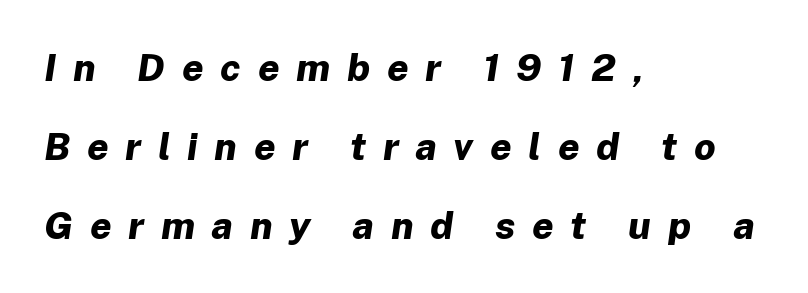
{"italic": "yes", "lean": "right", "slant_degrees": 8, "bold": "yes", "weight": "bold", "width": "normal", "stroke_contrast": "low", "x_height": "medium", "monospaced": "no", "underline": "no", "align": "left", "line_spacing": "loose", "line_spacing_ratio": 2.08, "letter_spacing": "wide", "letter_spacing_em": 0.44, "glyph_px": 38}
